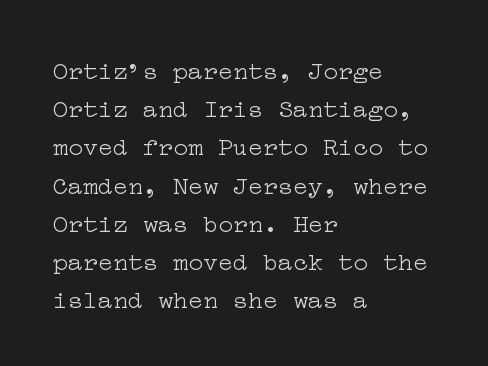
{"italic": "no", "bold": "no", "underline": "no", "align": "left", "line_spacing": "normal", "line_spacing_ratio": 1.53, "letter_spacing": "normal", "letter_spacing_em": 0.0, "glyph_px": 25}
